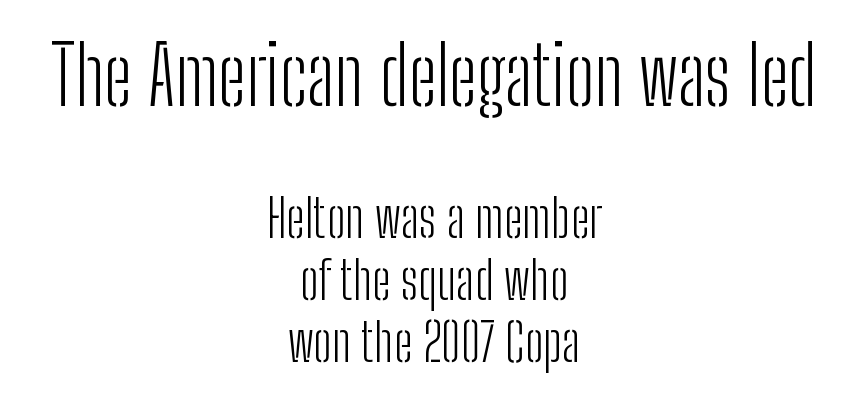
{"serif": "no", "italic": "no", "bold": "no", "weight": "light", "width": "condensed", "stroke_contrast": "low", "x_height": "medium", "monospaced": "no", "underline": "no", "align": "center", "line_spacing_ratio": 1.17, "letter_spacing": "normal", "letter_spacing_em": 0.0, "larger_block": "first", "size_ratio": 1.51, "glyph_px": 80}
